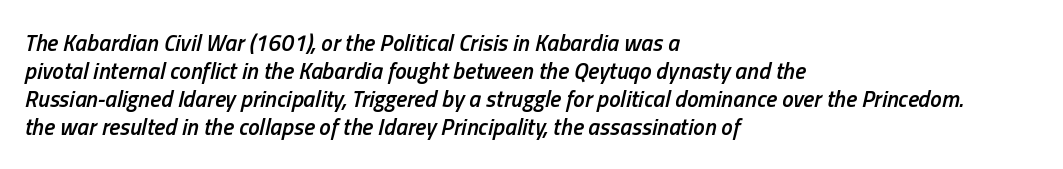
The passage shown has conventional tracking throughout. The sample has been set in demibold, a notch under bold. Teacher's note: observe the even left margin — that is flush-left alignment. Looking at the ascenders, they clearly lean. Unmarked baselines from the first word to the last.
